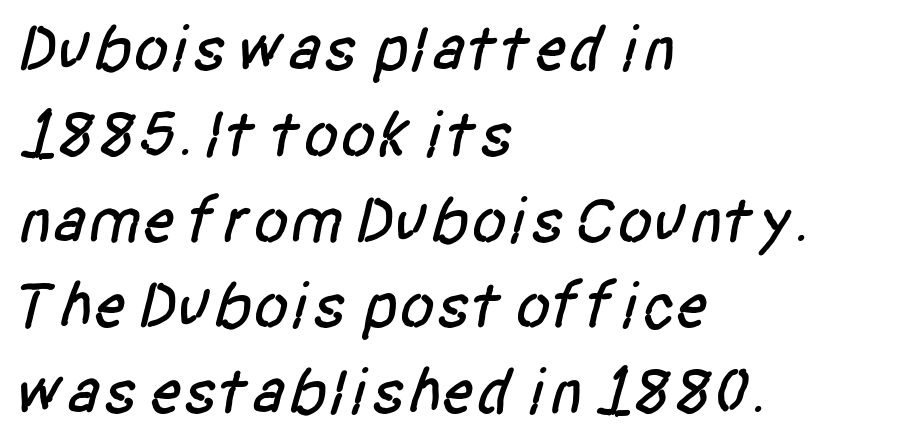
The image shows 65 px condensed sans-serif type; set left-aligned, normal line spacing (1.32x), normal letter spacing, not underlined; low stroke contrast and a large x-height.
